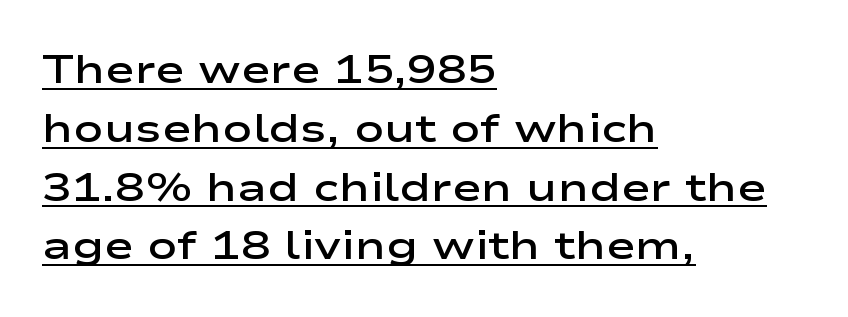
The image shows 40 px semibold, wide sans-serif type, upright; set left-aligned, normal line spacing (1.47x), normal letter spacing, underlined; low stroke contrast and a medium x-height.
